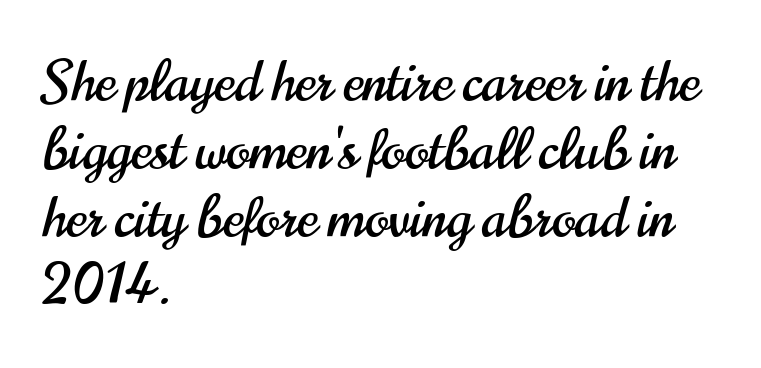
Think of a printed novel: that variable character pitch is what you see here. Anything drawn beneath the words? Only blank space. Look at the tracking — it's just the regular setting, nothing added. The rendering shows plain stroke endings on the letterforms — a sans-serif design. The typesetter chose a ragged-right arrangement here.
